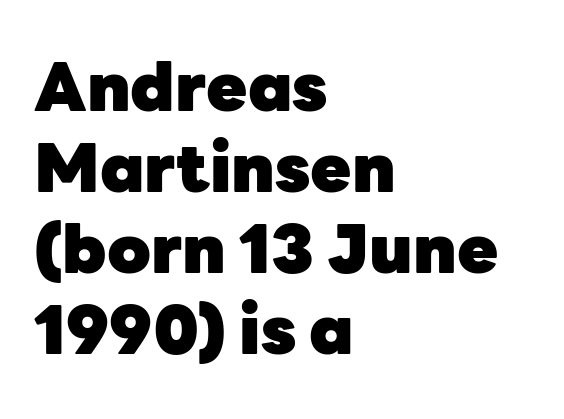
{"serif": "no", "italic": "no", "bold": "yes", "weight": "heavy", "width": "normal", "stroke_contrast": "low", "x_height": "medium", "monospaced": "no", "underline": "no", "align": "left", "line_spacing_ratio": 1.21, "letter_spacing": "normal", "letter_spacing_em": 0.0, "glyph_px": 67}
